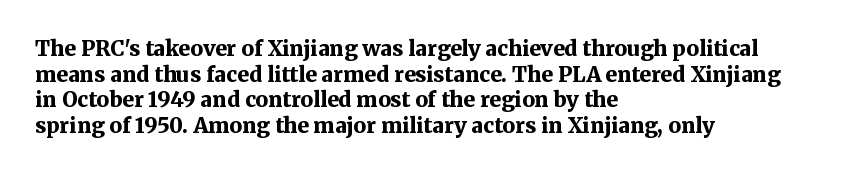
The image shows 21 px bold type, upright; set left-aligned, line spacing 1.22x, normal letter spacing, not underlined.
